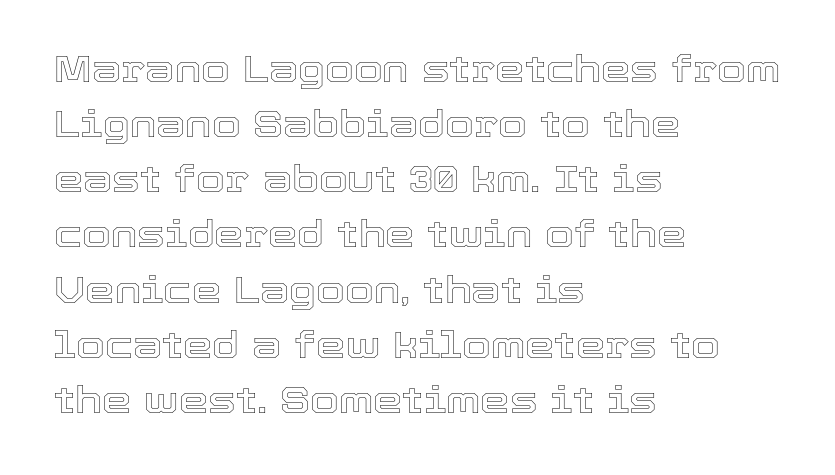
Q: Is the text italic (slanted)? A: No, it is upright.
Q: Is the text underlined? A: No.
Q: How is the paragraph aligned? A: Left-aligned.
Q: Is the spacing between letters normal or unusually wide? A: Normal.
Q: Is the spacing between lines tight, normal or loose? A: Normal.
Q: Width (condensed, normal, or wide)? A: Normal.
Q: x-height? A: Medium.
Q: Monospaced? A: No.
